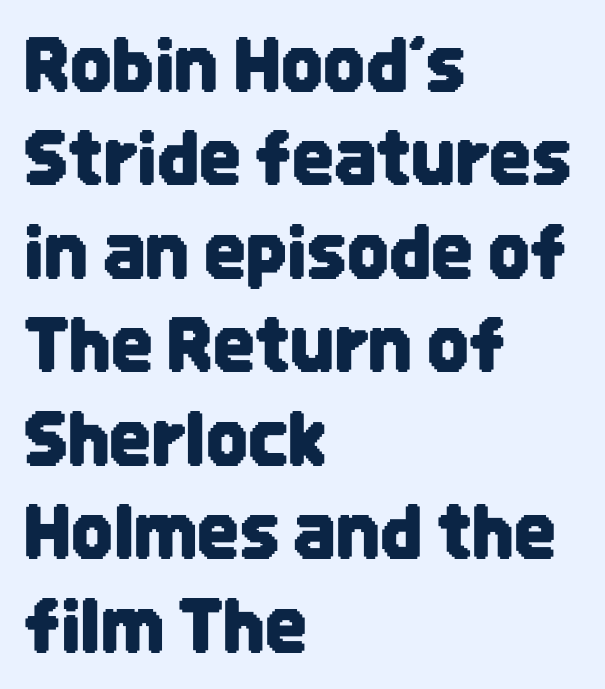
The image shows 73 px condensed sans-serif type, upright; set left-aligned, normal line spacing (1.28x), normal letter spacing, not underlined; low stroke contrast and a large x-height.
